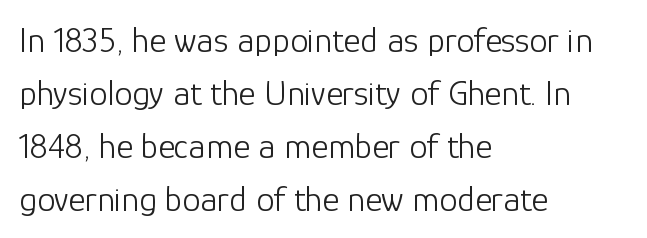
Nothing unusual about the tracking: characters are spaced as the font intends. This sample uses an upright cut, with every glyph sitting square on the baseline. The weight tops out at a normal text grade. Quick note: interline space is typical. These lines are rendered in a variable-pitch font.
